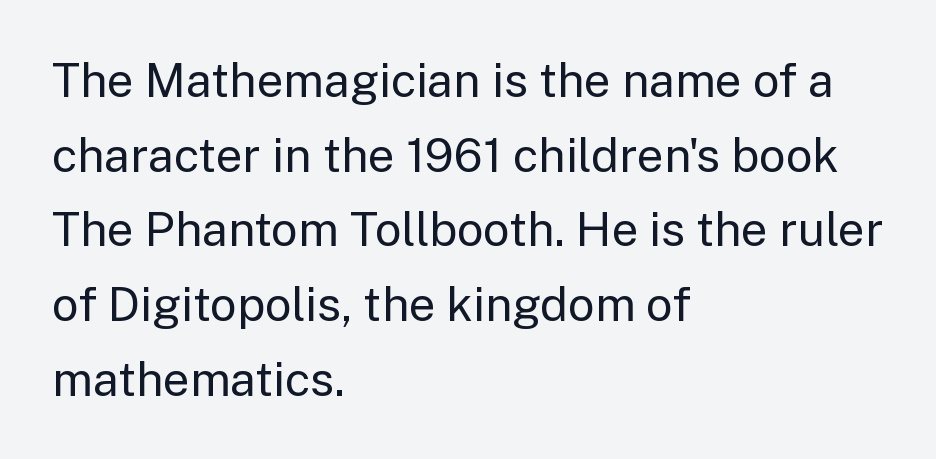
The image shows 47 px regular-weight sans-serif type, upright; set left-aligned, normal line spacing (1.59x), normal letter spacing, not underlined; low stroke contrast and a medium x-height.
